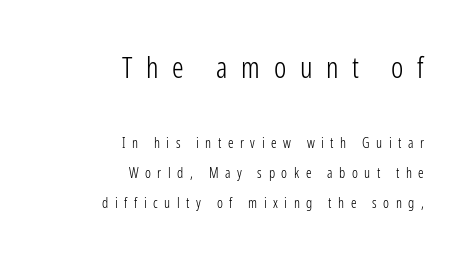
{"serif": "no", "italic": "no", "bold": "no", "weight": "light", "width": "condensed", "stroke_contrast": "low", "x_height": "medium", "monospaced": "no", "underline": "no", "align": "right", "line_spacing": "loose", "line_spacing_ratio": 2.16, "letter_spacing": "wide", "letter_spacing_em": 0.47, "larger_block": "first", "size_ratio": 2.07, "glyph_px": 29}
